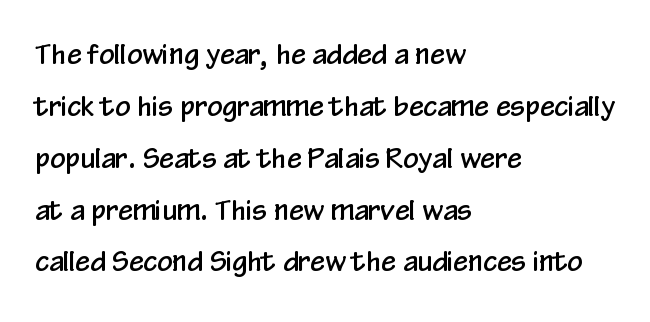
Q: Is the text italic (slanted)? A: No, it is upright.
Q: Is the text underlined? A: No.
Q: How is the paragraph aligned? A: Left-aligned.
Q: Is the spacing between letters normal or unusually wide? A: Normal.
Q: Is the spacing between lines tight, normal or loose? A: Loose.
